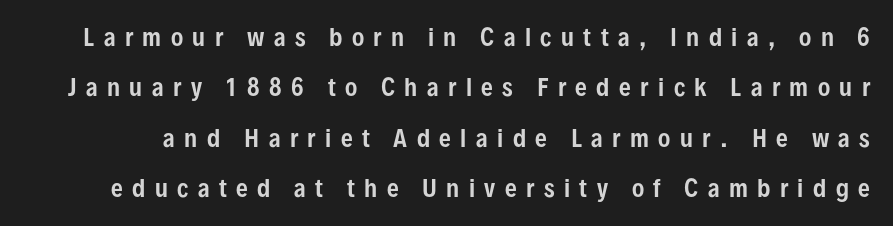
Lines of text with bare space underneath. Horizontal bands of white between lines are thick stripes. Upright lettering throughout. Inter-character spacing is expanded well beyond the font's built-in metrics.
